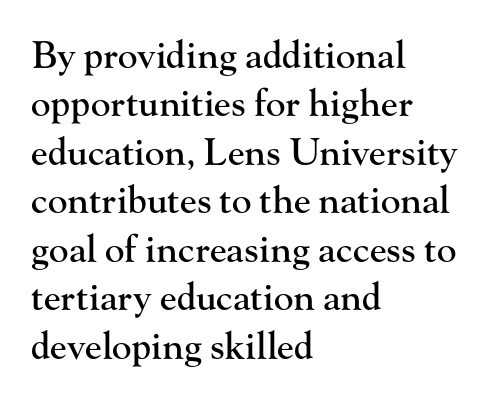
The image shows 37 px serif type, upright; set left-aligned, normal line spacing (1.31x), normal letter spacing, not underlined; high stroke contrast and a small x-height.
